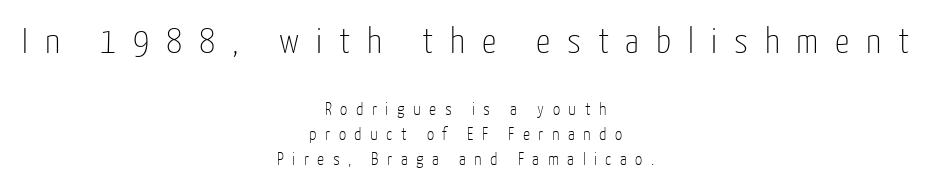
The image shows 36 px thin, condensed sans-serif type, upright; set centered, normal line spacing (1.39x), unusually wide letter spacing (+0.47 em), not underlined; the first (top) block is 2.0x larger; low stroke contrast and a medium x-height.
